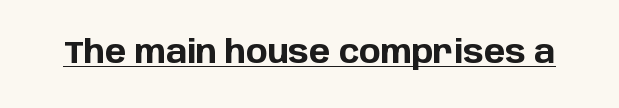
Q: Is the text bold? A: Yes.
Q: Is the text italic (slanted)? A: No, it is upright.
Q: Is the typeface a serif or a sans-serif typeface? A: Sans-serif.
Q: Is the text underlined? A: Yes.
Q: Is the spacing between letters normal or unusually wide? A: Normal.
Q: Width (condensed, normal, or wide)? A: Normal.
Q: Stroke contrast? A: Low.
Q: x-height? A: Large.
Q: Monospaced? A: No.
